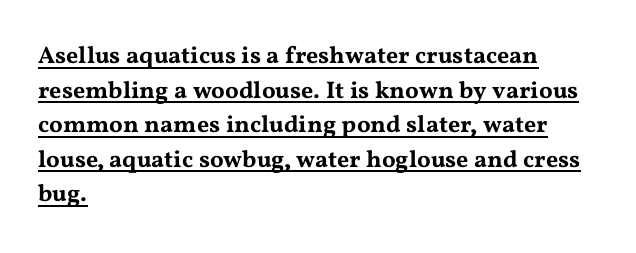
Notice how a bar underscores the lettering throughout. Each new line begins a customary step beneath the previous one. This sample uses an upright cut, with every glyph sitting square on the baseline. Compared with typical body copy, the letter spacing here is the same. The rag falls on the right side of this text block.
